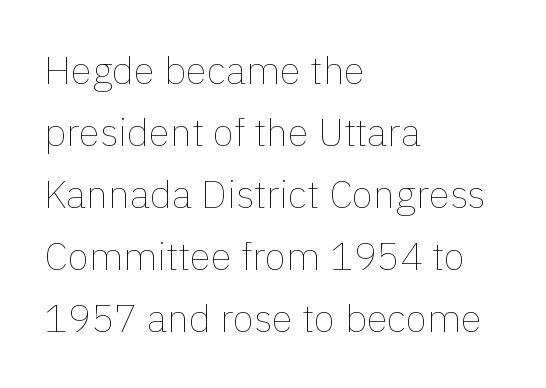
Ink coverage per letter is moderate at most. Looks like regular typesetting: each glyph gets only the width it needs. Ascenders rise straight up at ninety degrees. The tracking reads as untouched default to a designer's eye. Check under the words: just untouched page.
